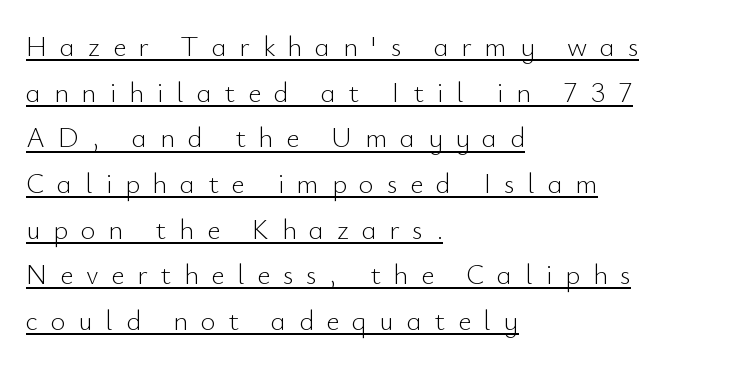
{"serif": "no", "italic": "no", "bold": "no", "weight": "light", "width": "normal", "stroke_contrast": "low", "x_height": "small", "monospaced": "no", "underline": "yes", "align": "left", "line_spacing": "normal", "line_spacing_ratio": 1.63, "letter_spacing": "wide", "letter_spacing_em": 0.46, "glyph_px": 28}
